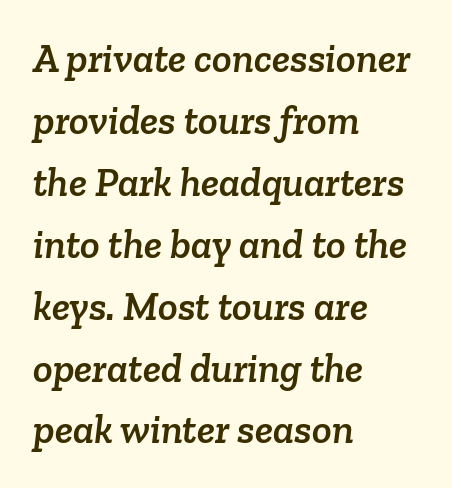
These lines are rendered in a variable-pitch font. The rendering shows small feet on the letterforms — a serif design. The horizontal fit of the characters is conventional and even. Nobody drew a line under any word here. Which margin do the lines hug? The left one — the right edge is uneven.
